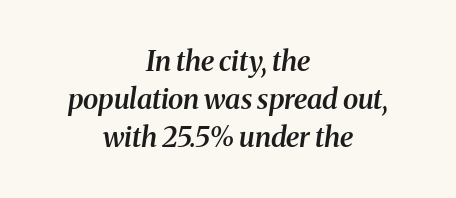
The specimen omits any rule beneath the text block's lines. Short note: letters normally spaced. Here the designer chose a conventional face with non-uniform glyph widths. Old-style or modern, the face here clearly has serifs. Compared with an ordinary text face, these strokes are moderately heavier — a semibold.
